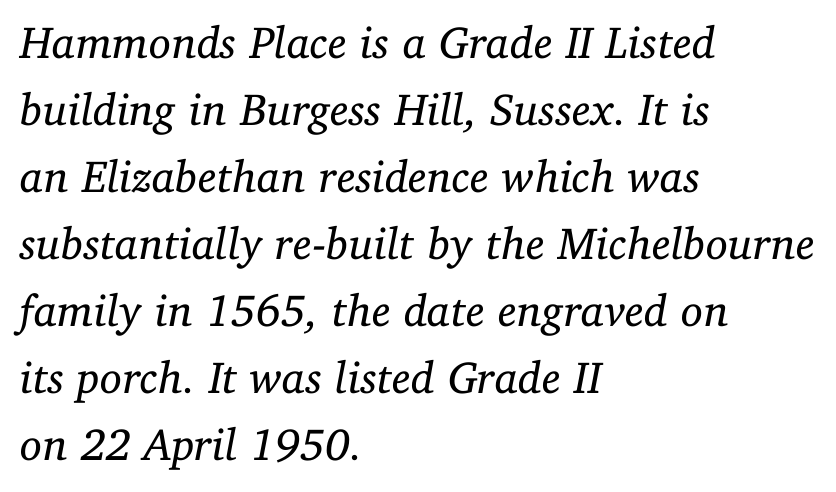
A serif font was chosen for this passage. The rendering applies a slant to the glyphs. Words appear dense and cohesive because spacing is normal. Is this a fixed-width face? No — the glyphs have proportional, varying widths. This is not heavy type; no bold has been used.
